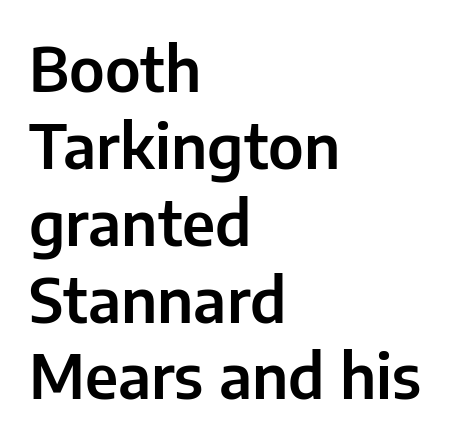
The passage shown is not underscored anywhere. Left-aligned paragraph, ragged on the right. Vertical strokes here are truly vertical. The font family rendered here belongs to the sans-serif group. Between one letter and the next there's only the usual sliver of space. Regarding leading, the lines here are spaced in the standard way.
